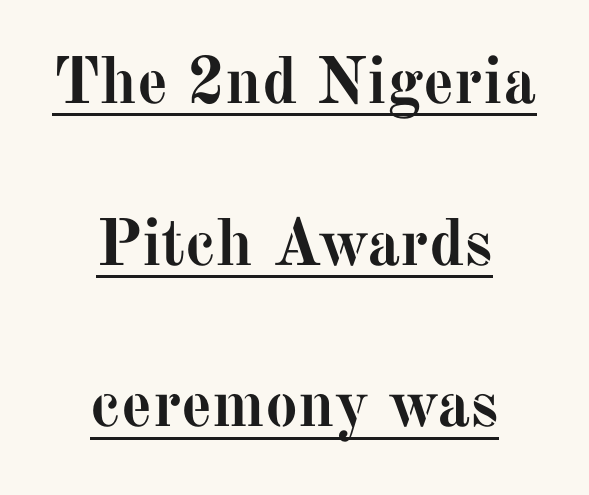
The sample's only ornament is a line tracing under the words. Is the type bold? Yes — the strokes are clearly thick and heavy. A typesetter would call this proportional, since set widths differ per character. Look at the tracking — it's just the regular setting, nothing added. Nope, not italic — everything's standing straight. A great deal of white space separates one row of letters from the next.
